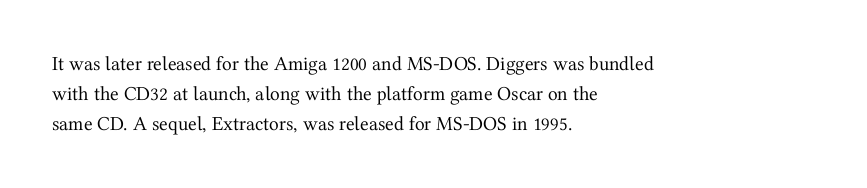
{"italic": "no", "bold": "no", "underline": "no", "align": "left", "line_spacing": "normal", "line_spacing_ratio": 1.51, "letter_spacing": "normal", "letter_spacing_em": 0.0, "glyph_px": 20}
